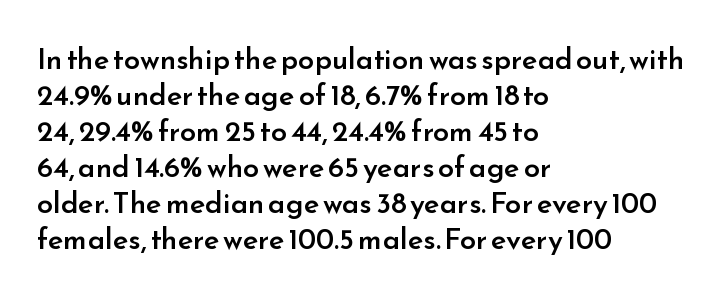
The image shows 29 px semibold sans-serif type, upright; set left-aligned, line spacing 1.24x, normal letter spacing, not underlined; low stroke contrast and a small x-height.
